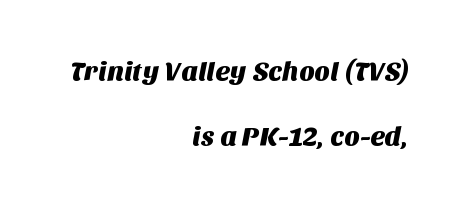
The image shows 27 px text type; set right-aligned, loose line spacing (2.41x), normal letter spacing, not underlined.
